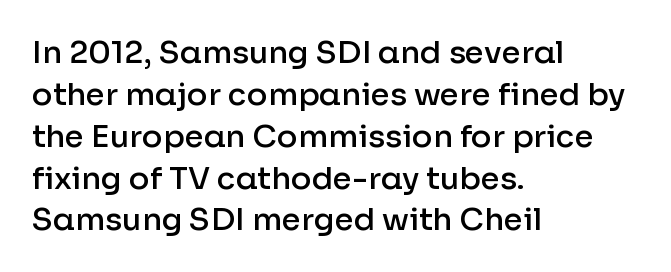
{"serif": "no", "italic": "no", "bold": "semi", "weight": "semibold", "width": "normal", "stroke_contrast": "low", "x_height": "medium", "monospaced": "no", "underline": "no", "align": "left", "line_spacing": "normal", "line_spacing_ratio": 1.35, "letter_spacing": "normal", "letter_spacing_em": 0.0, "glyph_px": 31}
